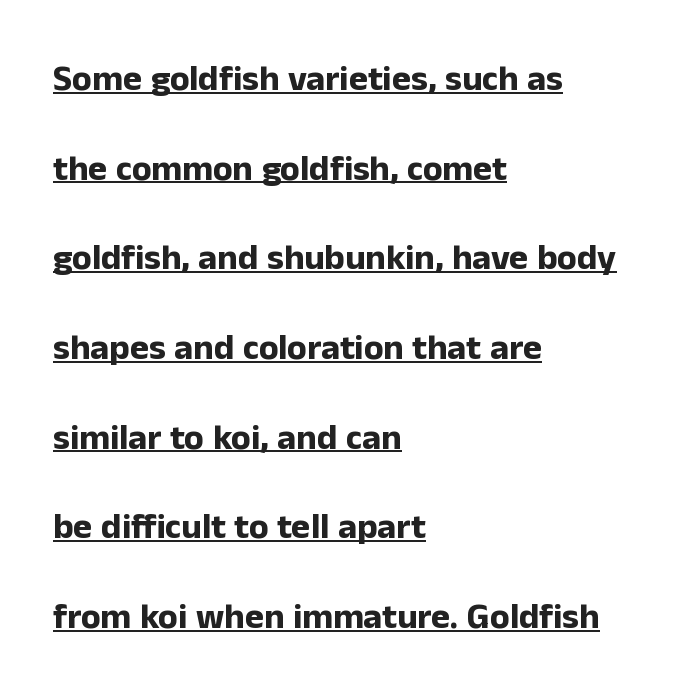
{"serif": "no", "italic": "no", "bold": "yes", "weight": "bold", "width": "normal", "stroke_contrast": "low", "x_height": "medium", "monospaced": "no", "underline": "yes", "align": "left", "line_spacing": "loose", "line_spacing_ratio": 2.49, "letter_spacing": "normal", "letter_spacing_em": 0.0, "glyph_px": 36}
